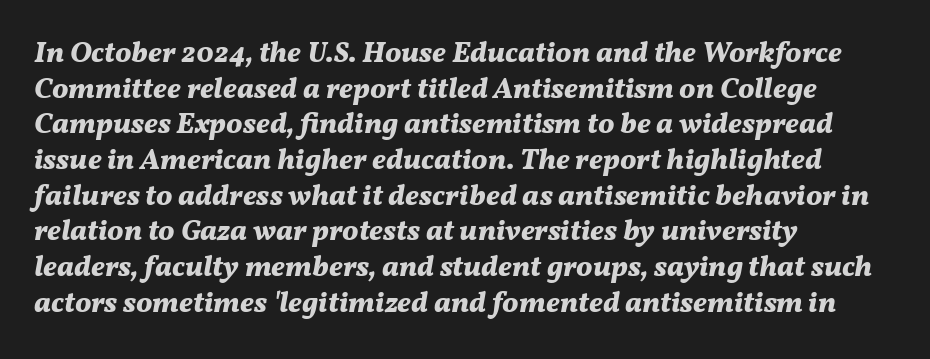
{"italic": "yes", "lean": "right", "slant_degrees": 11, "bold": "yes", "weight": "bold", "width": "normal", "stroke_contrast": "medium", "x_height": "medium", "monospaced": "no", "underline": "no", "align": "left", "line_spacing_ratio": 1.23, "letter_spacing": "normal", "letter_spacing_em": 0.0, "glyph_px": 29}
